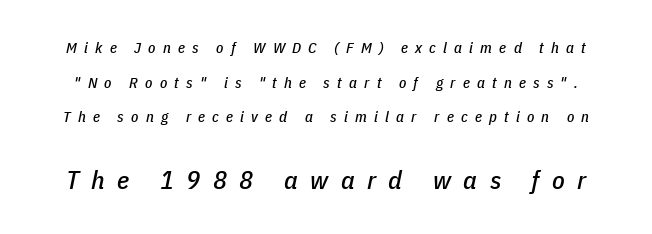
The image shows 26 px text type, italic (leaning right); set loose line spacing (2.31x), unusually wide letter spacing (+0.48 em), not underlined; the second (bottom) block is 1.73x larger.
